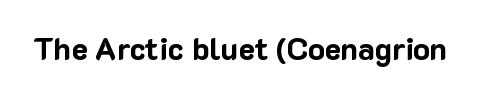
{"serif": "no", "italic": "no", "bold": "yes", "weight": "bold", "width": "normal", "stroke_contrast": "low", "x_height": "medium", "monospaced": "no", "underline": "no", "letter_spacing": "normal", "letter_spacing_em": 0.0, "glyph_px": 31}
